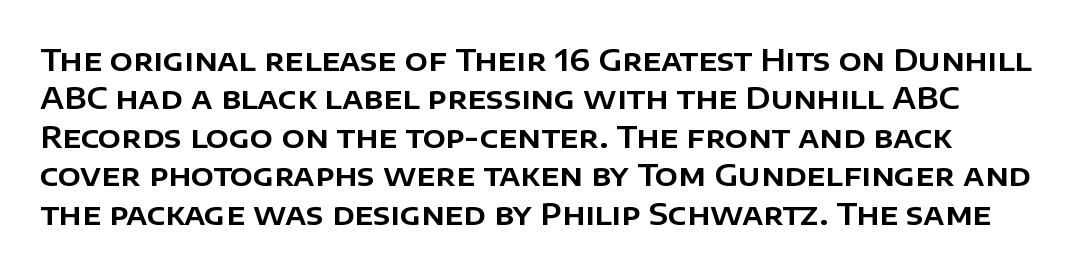
Q: Is the text italic (slanted)? A: No, it is upright.
Q: Is the typeface a serif or a sans-serif typeface? A: Sans-serif.
Q: Is the text underlined? A: No.
Q: Is the spacing between letters normal or unusually wide? A: Normal.
Q: Is the spacing between lines tight, normal or loose? A: Normal.
Q: Width (condensed, normal, or wide)? A: Normal.
Q: Stroke contrast? A: Low.
Q: x-height? A: Large.
Q: Monospaced? A: No.
